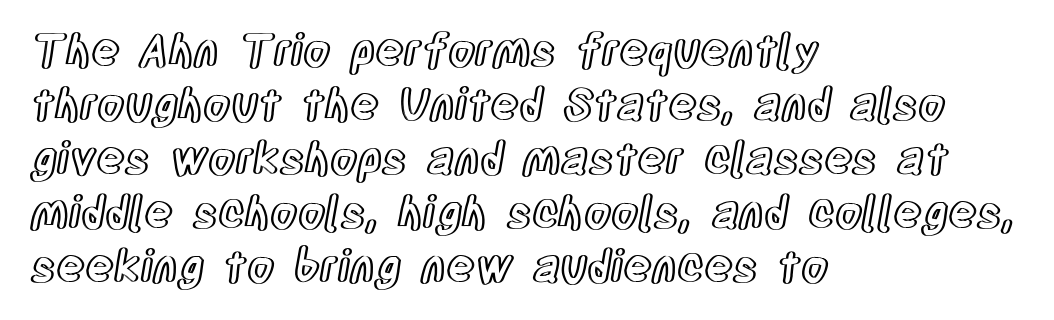
The image shows 44 px condensed type; set left-aligned, line spacing 1.23x, normal letter spacing, not underlined; a large x-height.
